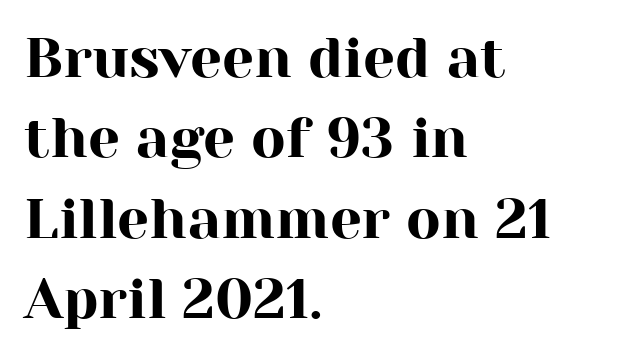
The image shows 57 px serif type, upright; set left-aligned, normal line spacing (1.41x), normal letter spacing, not underlined; high stroke contrast and a medium x-height.
